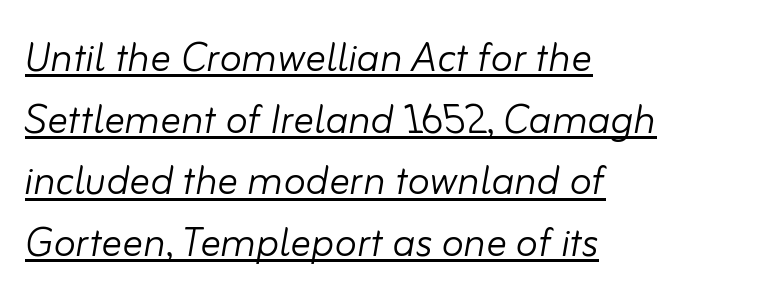
Q: Is the text bold? A: No.
Q: Is the text italic (slanted)? A: Yes, it leans right by about 10 degrees.
Q: Is the text underlined? A: Yes.
Q: How is the paragraph aligned? A: Left-aligned.
Q: Is the spacing between letters normal or unusually wide? A: Normal.
Q: Width (condensed, normal, or wide)? A: Normal.
Q: Stroke contrast? A: Low.
Q: x-height? A: Small.
Q: Monospaced? A: No.
